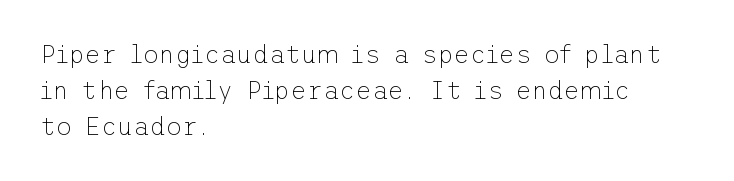
Q: Is the text bold? A: No.
Q: Is the text italic (slanted)? A: No, it is upright.
Q: Is the text underlined? A: No.
Q: How is the paragraph aligned? A: Left-aligned.
Q: Is the spacing between letters normal or unusually wide? A: Normal.
Q: Is the spacing between lines tight, normal or loose? A: Normal.
